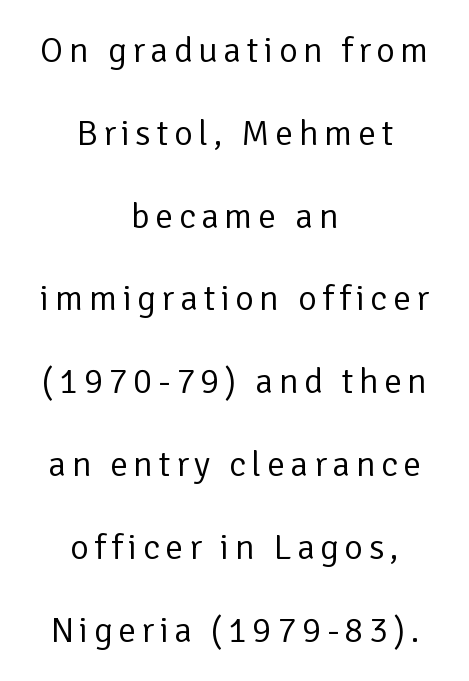
{"serif": "no", "italic": "no", "bold": "no", "weight": "regular", "width": "normal", "stroke_contrast": "low", "x_height": "medium", "monospaced": "no", "underline": "no", "align": "center", "line_spacing": "loose", "line_spacing_ratio": 2.3, "glyph_px": 36}
